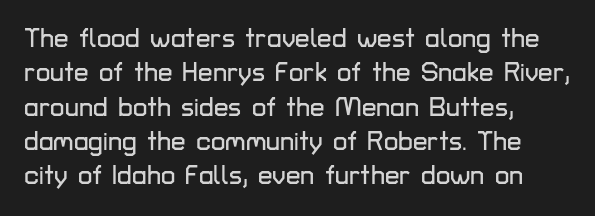
Here the glyphs are tracked normally, forming tight word shapes. Notice how the passage keeps a crisp vertical edge on the left only. A normal amount of white space separates one row of letters from the next. The string is rendered with underlining switched off.
